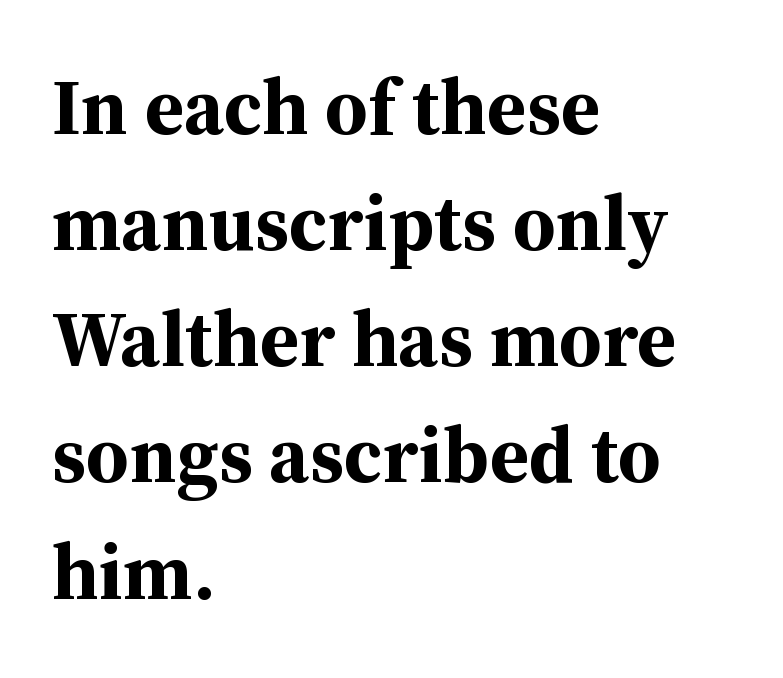
Q: Is the text bold? A: Yes.
Q: Is the text italic (slanted)? A: No, it is upright.
Q: Is the typeface a serif or a sans-serif typeface? A: Serif.
Q: Is the text underlined? A: No.
Q: How is the paragraph aligned? A: Left-aligned.
Q: Is the spacing between letters normal or unusually wide? A: Normal.
Q: Is the spacing between lines tight, normal or loose? A: Normal.
Q: Width (condensed, normal, or wide)? A: Normal.
Q: Stroke contrast? A: Medium.
Q: x-height? A: Medium.
Q: Monospaced? A: No.
